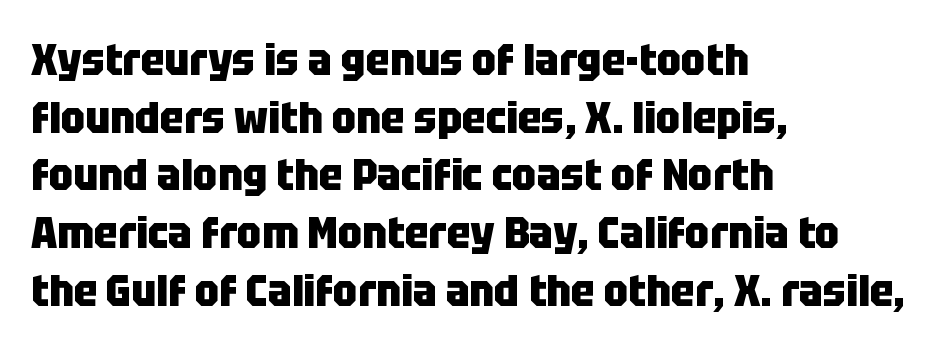
The image shows 44 px heavy, condensed sans-serif type, upright; set left-aligned, normal line spacing (1.31x), normal letter spacing, not underlined; low stroke contrast and a large x-height.
